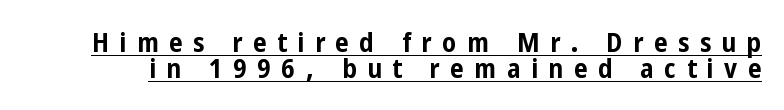
{"italic": "no", "bold": "yes", "underline": "yes", "line_spacing": "tight", "line_spacing_ratio": 0.97, "letter_spacing": "wide", "letter_spacing_em": 0.39, "glyph_px": 27}
